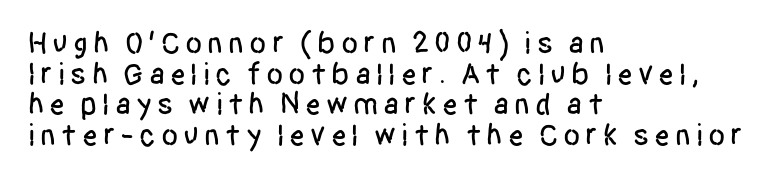
Q: Is the text italic (slanted)? A: No, it is upright.
Q: Is the typeface a serif or a sans-serif typeface? A: Sans-serif.
Q: Is the text underlined? A: No.
Q: How is the paragraph aligned? A: Left-aligned.
Q: Is the spacing between lines tight, normal or loose? A: Tight.
Q: Width (condensed, normal, or wide)? A: Condensed.
Q: Stroke contrast? A: Low.
Q: x-height? A: Large.
Q: Monospaced? A: No.
